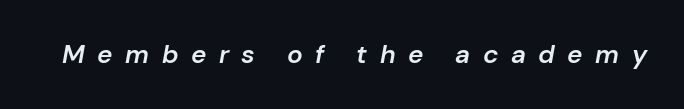
The image shows 26 px text type, italic (leaning right); set unusually wide letter spacing (+0.48 em), not underlined.
